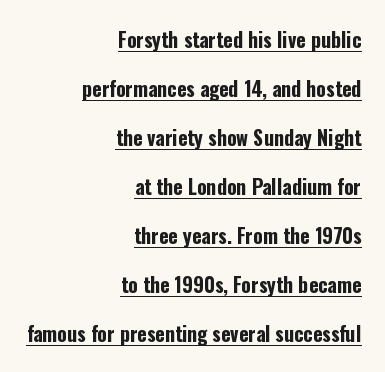
{"italic": "no", "bold": "yes", "underline": "yes", "align": "right", "line_spacing": "loose", "line_spacing_ratio": 2.45, "letter_spacing": "normal", "letter_spacing_em": 0.0, "glyph_px": 20}
